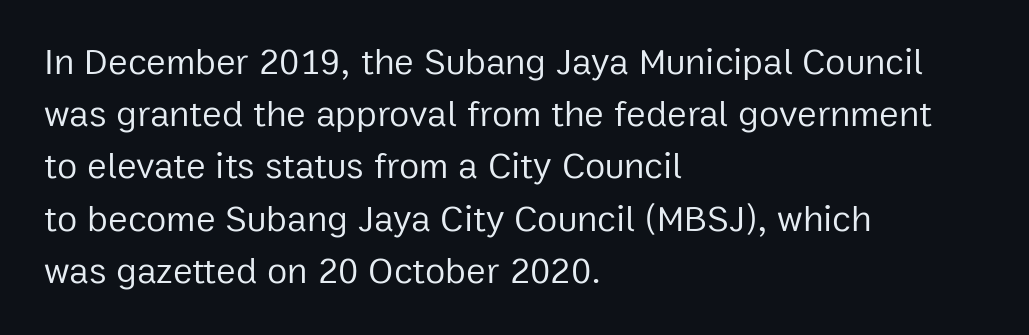
Spacing verdict: proportional, widths tailored to each character. Beneath every word, the page is bare. This sample uses an upright cut, with every glyph sitting square on the baseline. Summary of vertical rhythm: regular, with standard interline spacing.
